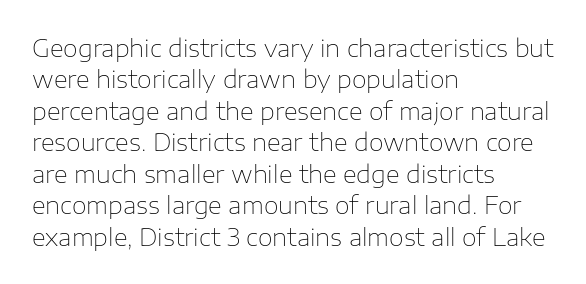
Q: Is the text bold? A: No.
Q: Is the text italic (slanted)? A: No, it is upright.
Q: Is the text underlined? A: No.
Q: How is the paragraph aligned? A: Left-aligned.
Q: Is the spacing between letters normal or unusually wide? A: Normal.
Q: Is the spacing between lines tight, normal or loose? A: Normal.
